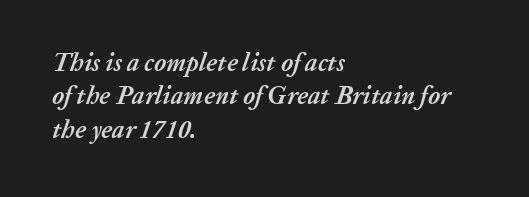
The image shows 25 px bold type, italic (leaning right); set left-aligned, normal line spacing (1.34x), normal letter spacing, not underlined.
